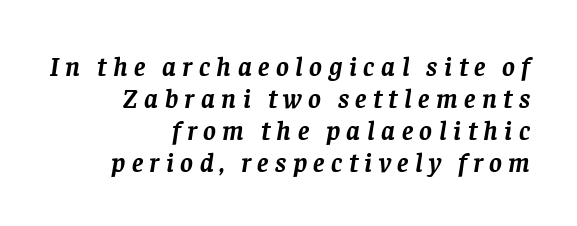
The image shows 27 px bold type, italic (leaning right); set right-aligned, line spacing 1.19x, unusually wide letter spacing (+0.24 em), not underlined.
